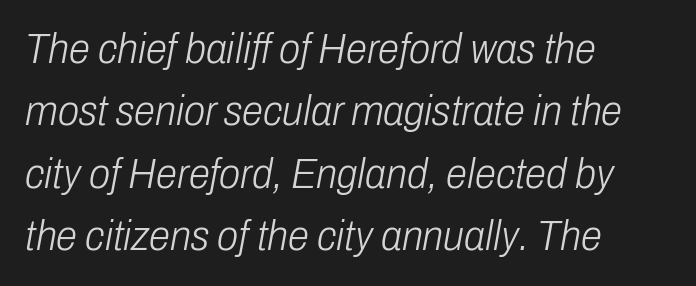
Q: Is the text bold? A: No.
Q: Is the text italic (slanted)? A: Yes, it leans right by about 10 degrees.
Q: Is the text underlined? A: No.
Q: How is the paragraph aligned? A: Left-aligned.
Q: Is the spacing between letters normal or unusually wide? A: Normal.
Q: Is the spacing between lines tight, normal or loose? A: Normal.
Q: Width (condensed, normal, or wide)? A: Condensed.
Q: Stroke contrast? A: Low.
Q: x-height? A: Medium.
Q: Monospaced? A: No.
